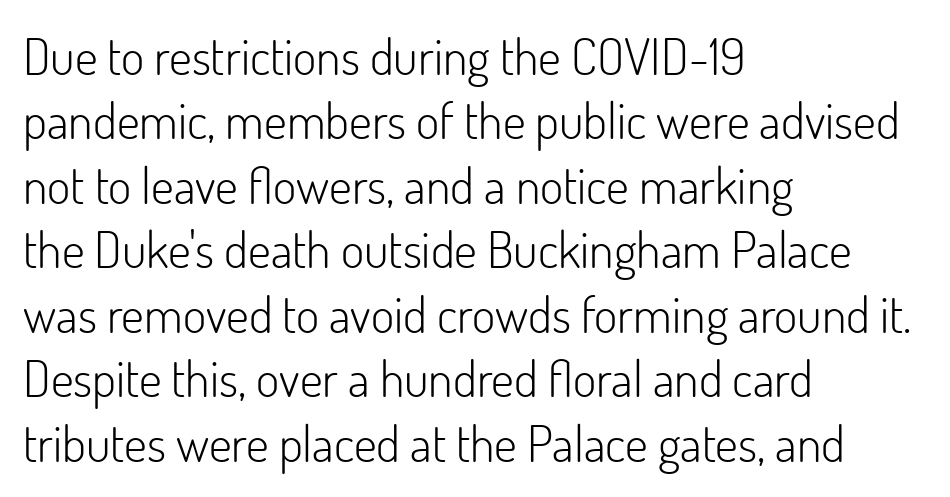
A typesetter would mark this as roman, not italic. Letters rest on an invisible, unmarked baseline. The face used here is proportionally spaced, like ordinary book or web type. This reads as an unemphasized weight, regular at the heaviest. The vertical gap from one line to the next is medium.
